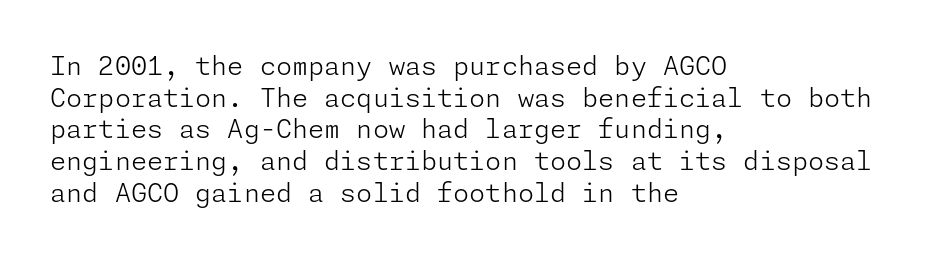
{"italic": "no", "bold": "no", "underline": "no", "align": "left", "line_spacing_ratio": 1.22, "letter_spacing": "normal", "letter_spacing_em": 0.0, "glyph_px": 26}
